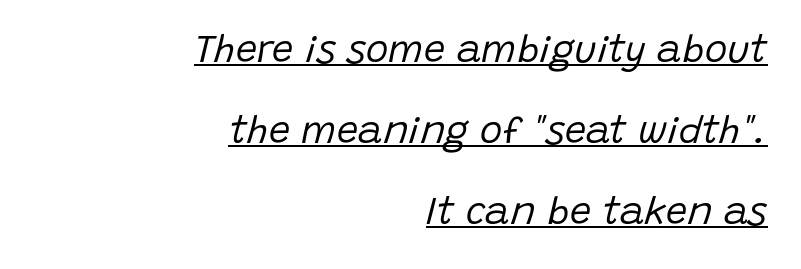
{"italic": "yes", "lean": "right", "slant_degrees": 15, "bold": "no", "weight": "regular", "width": "normal", "stroke_contrast": "low", "x_height": "large", "monospaced": "no", "underline": "yes", "align": "right", "line_spacing": "loose", "line_spacing_ratio": 2.13, "letter_spacing": "normal", "letter_spacing_em": 0.0, "glyph_px": 38}
